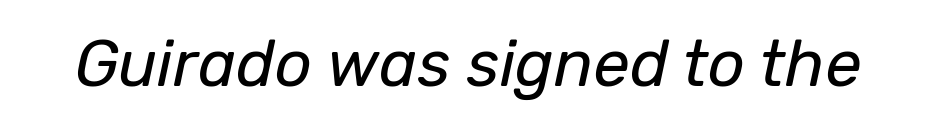
Q: Is the text bold? A: No.
Q: Is the text italic (slanted)? A: Yes, it leans right by about 12 degrees.
Q: Is the text underlined? A: No.
Q: Is the spacing between letters normal or unusually wide? A: Normal.
Q: Width (condensed, normal, or wide)? A: Normal.
Q: Stroke contrast? A: Low.
Q: x-height? A: Medium.
Q: Monospaced? A: No.
